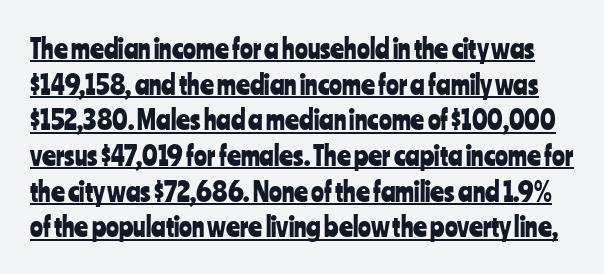
The image shows 27 px text type, upright; set normal line spacing (1.32x), normal letter spacing, underlined.
